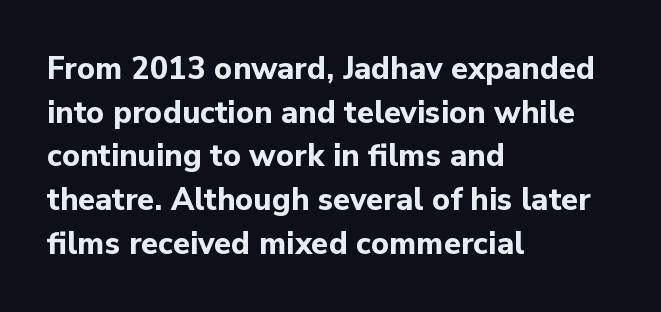
One-word summary of the alignment: left. Bare-footed words on every line. Here the glyphs are tracked normally, forming tight word shapes. A typesetter would call this proportional, since set widths differ per character.
